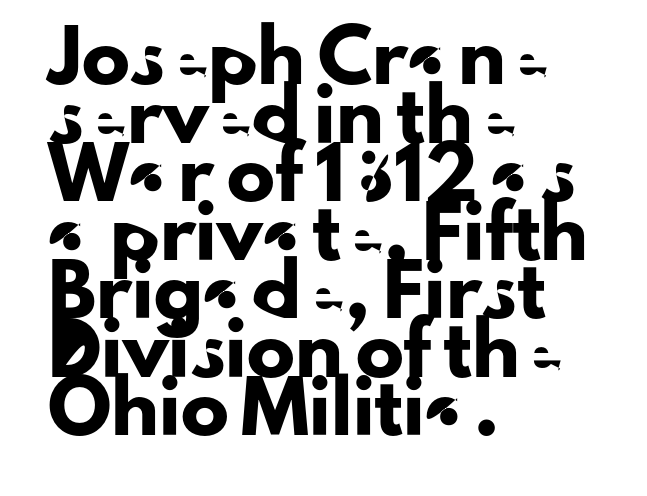
Q: Is the text italic (slanted)? A: No, it is upright.
Q: Is the typeface a serif or a sans-serif typeface? A: Sans-serif.
Q: Is the text underlined? A: No.
Q: How is the paragraph aligned? A: Left-aligned.
Q: Is the spacing between letters normal or unusually wide? A: Normal.
Q: Width (condensed, normal, or wide)? A: Normal.
Q: Stroke contrast? A: Low.
Q: x-height? A: Small.
Q: Monospaced? A: No.
